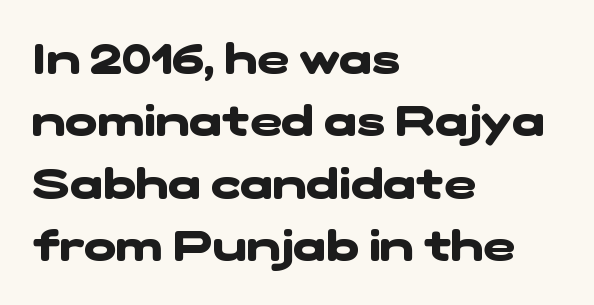
The image shows 43 px heavy, wide sans-serif type; set left-aligned, normal line spacing (1.45x), normal letter spacing, not underlined; low stroke contrast and a medium x-height.
